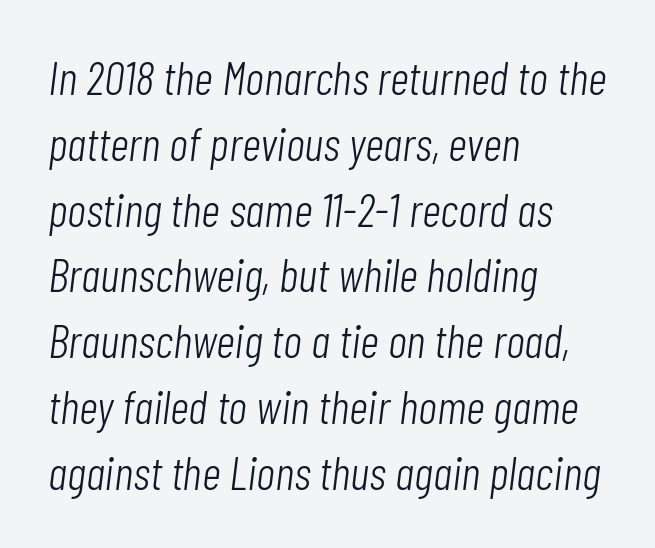
Horizontal alignment here is leftward, the default for most running prose. The rendering uses natural spacing where letterforms have individual widths. Students, note that the glyphs here touch the page at normal intervals. Stroke mass is kept to a normal reading level or below.
